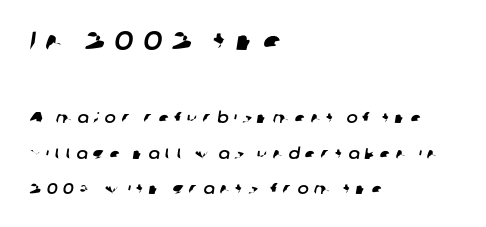
{"underline": "no", "align": "left", "line_spacing": "loose", "line_spacing_ratio": 2.36, "letter_spacing": "wide", "letter_spacing_em": 0.36, "larger_block": "first", "size_ratio": 1.73, "glyph_px": 26}
